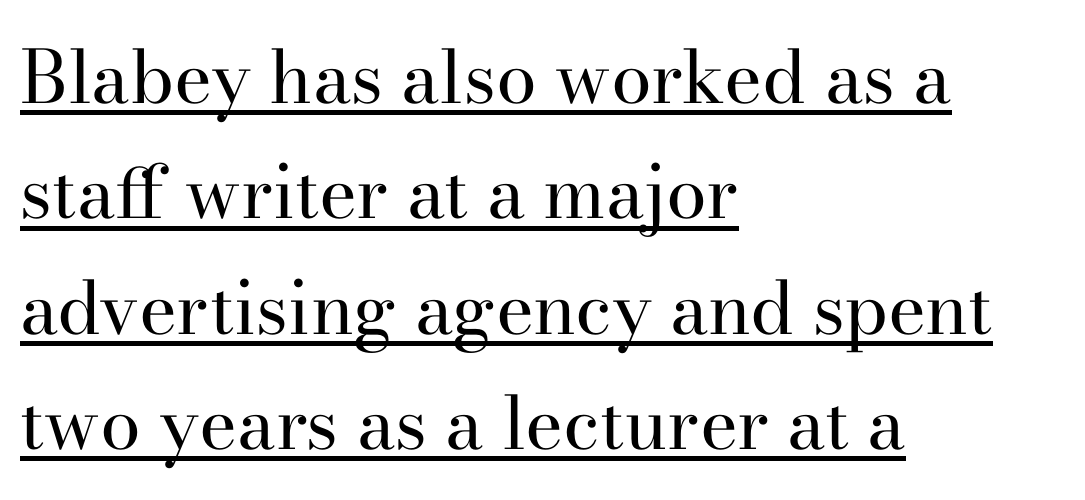
The image shows 73 px regular-weight serif type, upright; set left-aligned, normal line spacing (1.58x), normal letter spacing, underlined; high stroke contrast and a small x-height.
